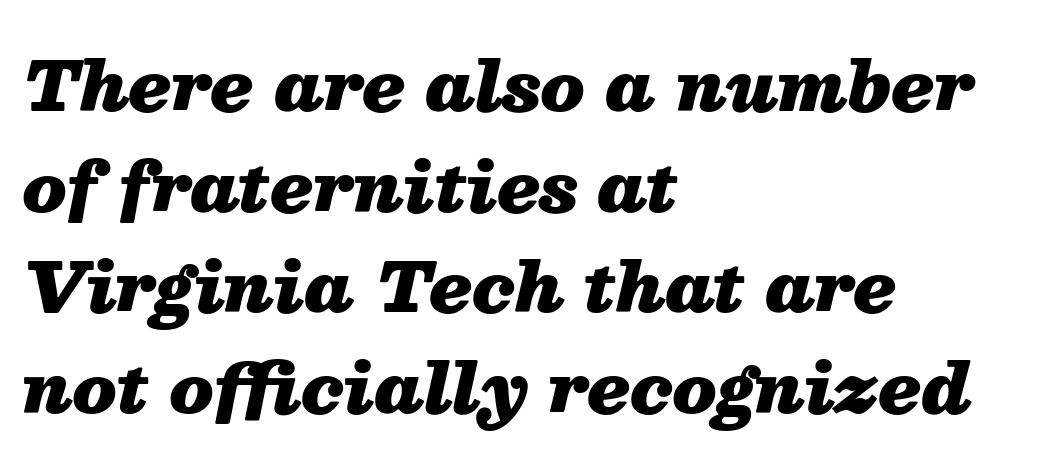
How are the letters spaced? Ordinarily, with no added tracking. Characters are canted at an angle relative to the baseline's perpendicular. Evenly set lines give the paragraph a standard silhouette. This rendering uses left alignment, leaving the right contour irregular. The face used here is proportionally spaced, like ordinary book or web type.
